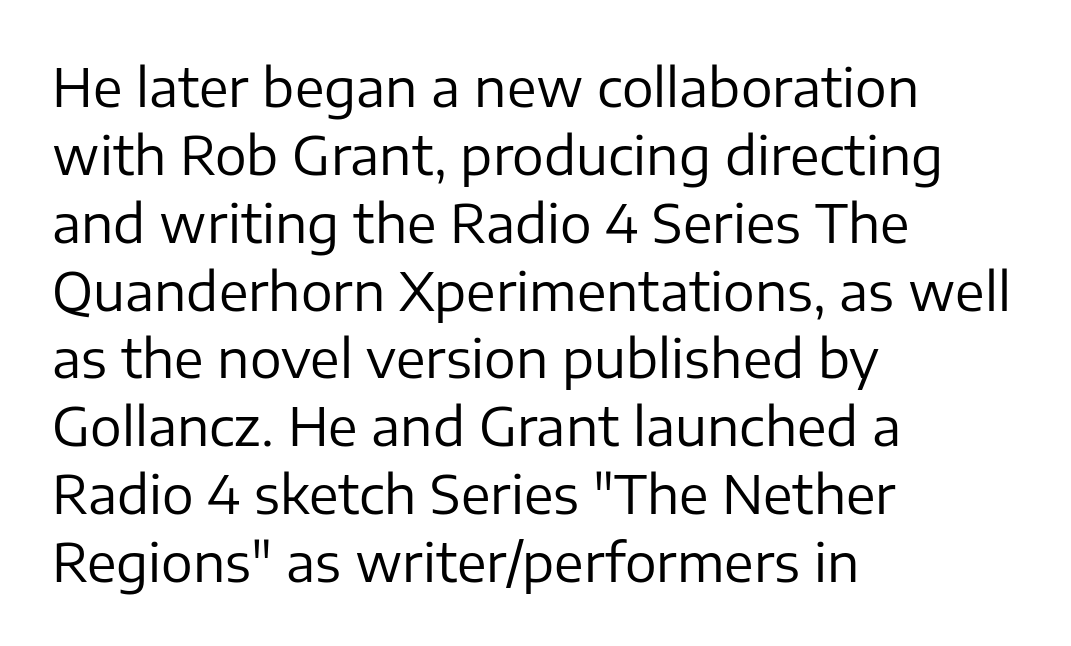
Q: Is the text bold? A: No.
Q: Is the text italic (slanted)? A: No, it is upright.
Q: Is the typeface a serif or a sans-serif typeface? A: Sans-serif.
Q: Is the text underlined? A: No.
Q: How is the paragraph aligned? A: Left-aligned.
Q: Is the spacing between letters normal or unusually wide? A: Normal.
Q: Is the spacing between lines tight, normal or loose? A: Normal.
Q: Width (condensed, normal, or wide)? A: Normal.
Q: Stroke contrast? A: Low.
Q: x-height? A: Medium.
Q: Monospaced? A: No.
